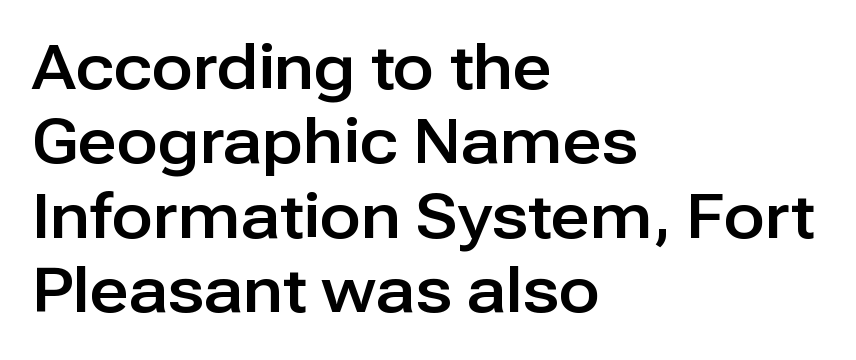
The image shows 61 px sans-serif type, upright; set left-aligned, line spacing 1.22x, normal letter spacing, not underlined; low stroke contrast and a medium x-height.
